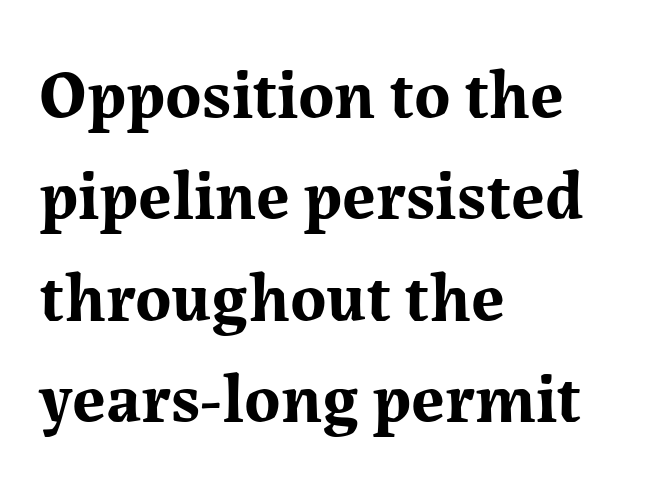
Left-aligned paragraph, ragged on the right. The tracking reads as untouched default to a designer's eye. Character widths vary here, with narrow letters taking less room than wide ones. Summary of weight: heavy, a full bold. Leading matches the norm, producing a regular column. A serif font was chosen for this passage.
